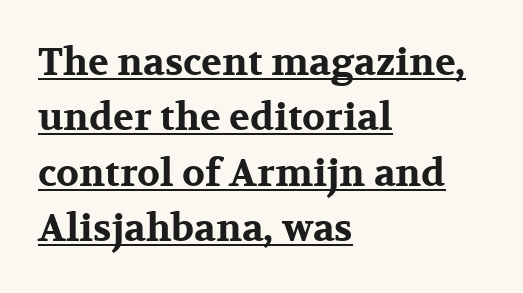
Q: Is the text bold? A: Yes.
Q: Is the text italic (slanted)? A: No, it is upright.
Q: Is the typeface a serif or a sans-serif typeface? A: Serif.
Q: Is the text underlined? A: Yes.
Q: How is the paragraph aligned? A: Left-aligned.
Q: Is the spacing between letters normal or unusually wide? A: Normal.
Q: Is the spacing between lines tight, normal or loose? A: Normal.
Q: Width (condensed, normal, or wide)? A: Wide.
Q: Stroke contrast? A: Medium.
Q: x-height? A: Medium.
Q: Monospaced? A: No.
